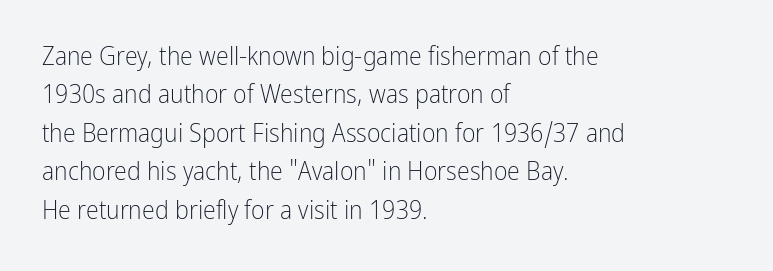
{"italic": "no", "bold": "no", "underline": "no", "align": "left", "line_spacing": "normal", "line_spacing_ratio": 1.48, "letter_spacing": "normal", "letter_spacing_em": 0.0, "glyph_px": 26}
